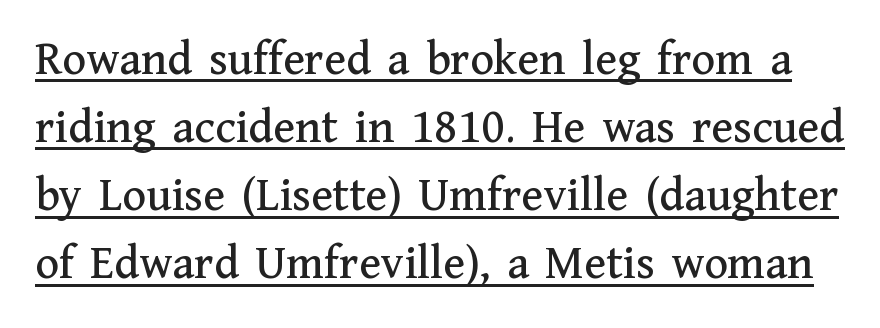
Q: Is the text italic (slanted)? A: No, it is upright.
Q: Is the typeface a serif or a sans-serif typeface? A: Serif.
Q: Is the text underlined? A: Yes.
Q: Is the spacing between letters normal or unusually wide? A: Normal.
Q: Is the spacing between lines tight, normal or loose? A: Normal.
Q: Width (condensed, normal, or wide)? A: Normal.
Q: Stroke contrast? A: Medium.
Q: x-height? A: Medium.
Q: Monospaced? A: No.
